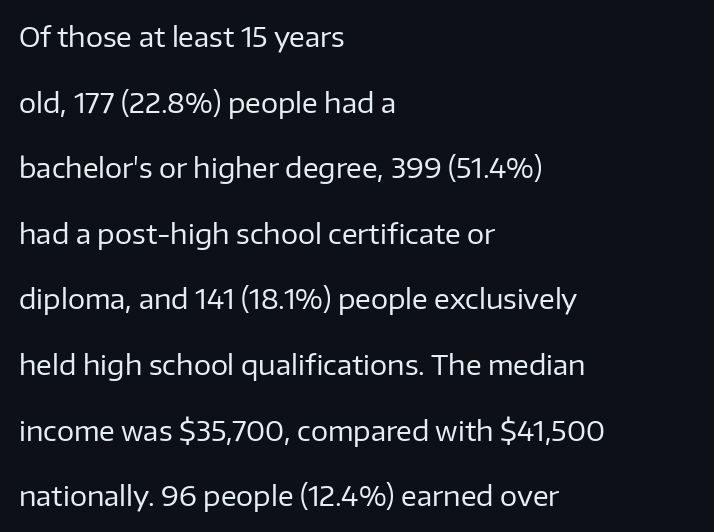
Q: Is the text bold? A: No.
Q: Is the text italic (slanted)? A: No, it is upright.
Q: Is the text underlined? A: No.
Q: How is the paragraph aligned? A: Left-aligned.
Q: Is the spacing between letters normal or unusually wide? A: Normal.
Q: Is the spacing between lines tight, normal or loose? A: Loose.
